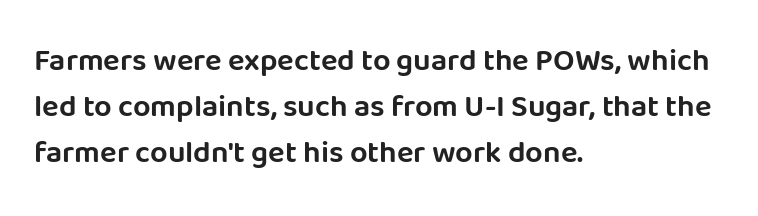
The image shows 31 px sans-serif type, upright; set left-aligned, normal line spacing (1.49x), normal letter spacing, not underlined; low stroke contrast and a large x-height.
